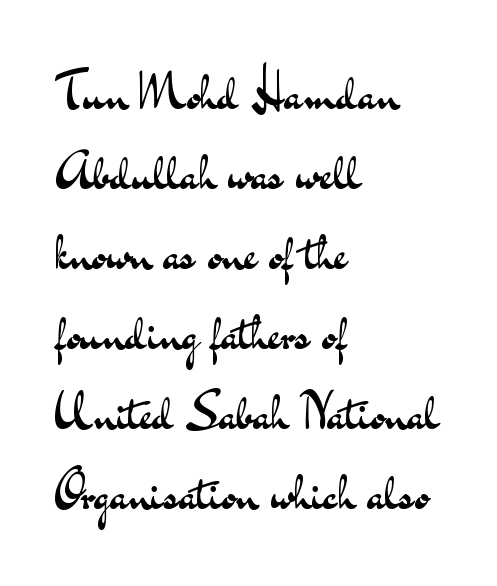
The image shows 51 px regular-weight, wide sans-serif type; set left-aligned, normal line spacing (1.57x), normal letter spacing, not underlined; medium stroke contrast and a small x-height.
